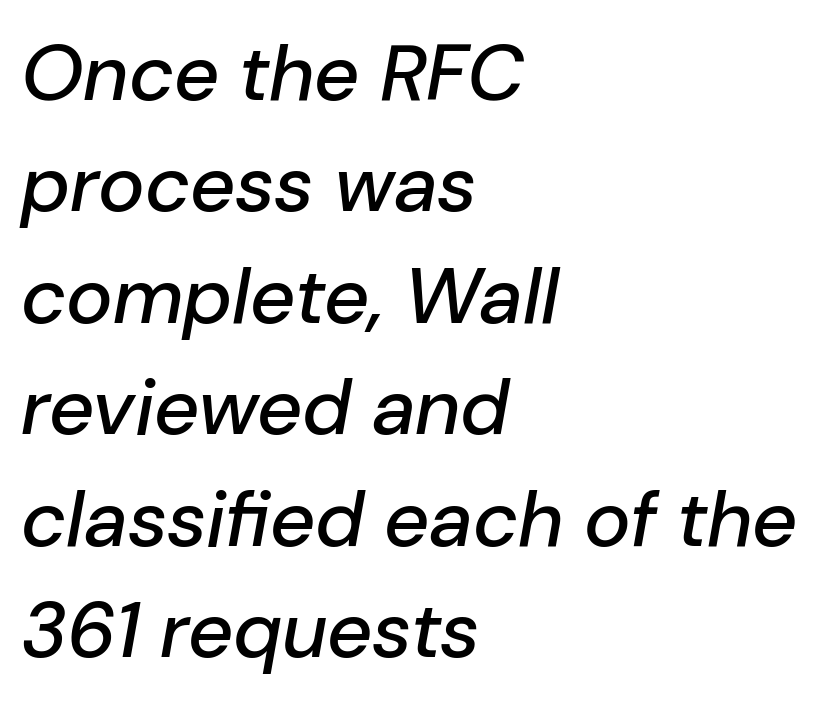
It's the slanting kind of type. You could not count columns in this text — the font is proportionally spaced. Nobody drew a line under any word here. These lines are set flush left with a ragged right edge. A typesetter would call this leading conventional body-copy spacing. Glyph-to-glyph distance matches everyday printed text.
